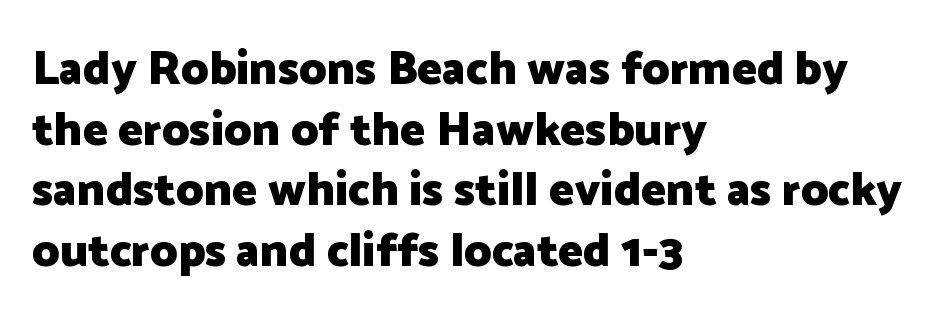
The image shows 47 px heavy sans-serif type, upright; set left-aligned, normal line spacing (1.29x), normal letter spacing, not underlined; low stroke contrast and a medium x-height.
